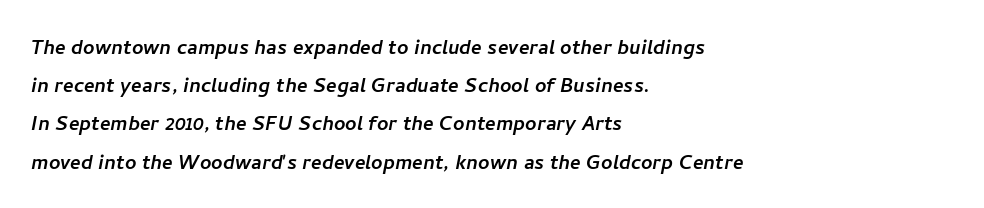
Q: Is the text underlined? A: No.
Q: How is the paragraph aligned? A: Left-aligned.
Q: Is the spacing between letters normal or unusually wide? A: Normal.
Q: Is the spacing between lines tight, normal or loose? A: Normal.
